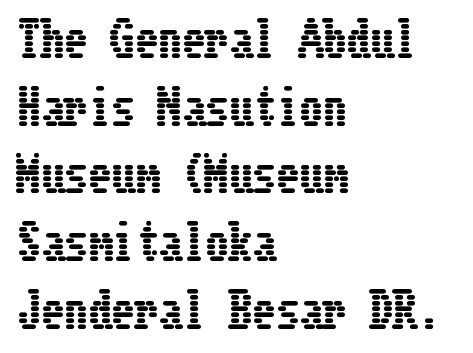
{"italic": "no", "width": "condensed", "stroke_contrast": "low", "x_height": "medium", "underline": "no", "align": "left", "line_spacing": "normal", "line_spacing_ratio": 1.44, "letter_spacing": "normal", "letter_spacing_em": 0.0, "glyph_px": 47}
